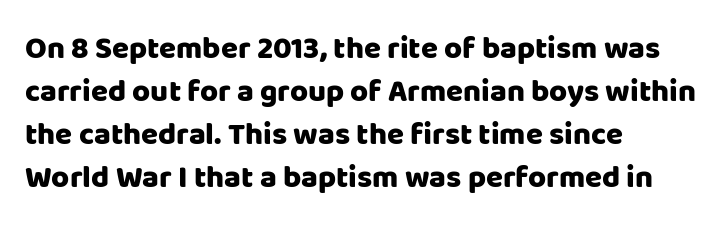
When letters stand straight like this, we call the style roman or upright. A full-strength bold gives these letters their thick strokes. These lines are rendered in a variable-pitch font. The text block is weighted toward the left margin, trailing off unevenly rightward.
